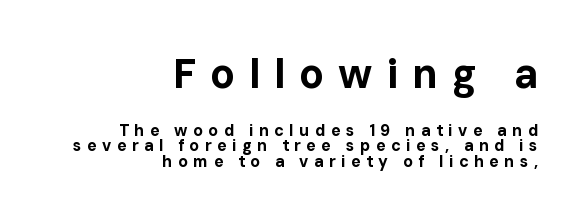
{"serif": "no", "italic": "no", "bold": "yes", "weight": "bold", "width": "normal", "stroke_contrast": "low", "x_height": "medium", "monospaced": "no", "underline": "no", "align": "right", "line_spacing": "tight", "line_spacing_ratio": 0.97, "letter_spacing": "wide", "letter_spacing_em": 0.34, "larger_block": "first", "size_ratio": 2.56, "glyph_px": 41}
